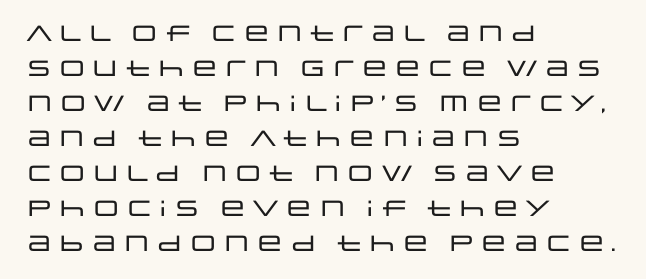
The vertical gap from one line to the next is medium. In terms of posture, this sample is upright. The ragged edge is on the right, which tells us the setting is flush left. Look at the tracking — it's just the regular setting, nothing added. Only glyphs here, with clear space below each row.
